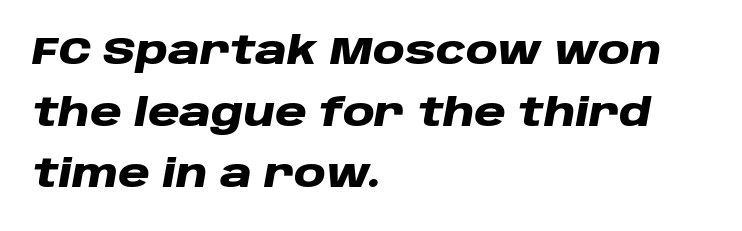
Each line starts at the same left margin while the right side varies. Characters are canted at an angle relative to the baseline's perpendicular. Each letter keeps its own natural width here, so spacing adapts to shape. Horizontal bands of white between lines are of average thickness. The sample has been set heavy, in full bold.
